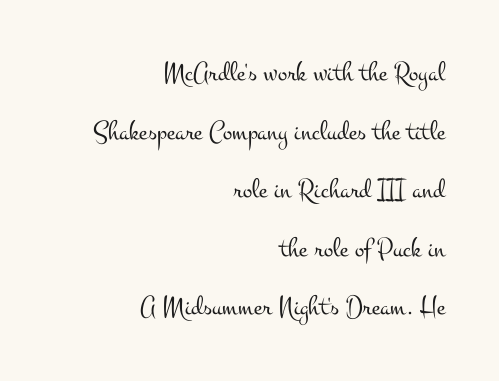
Q: Is the text bold? A: No.
Q: Is the text italic (slanted)? A: Yes.
Q: Is the text underlined? A: No.
Q: How is the paragraph aligned? A: Right-aligned.
Q: Is the spacing between letters normal or unusually wide? A: Normal.
Q: Is the spacing between lines tight, normal or loose? A: Loose.
Q: Width (condensed, normal, or wide)? A: Wide.
Q: Stroke contrast? A: Medium.
Q: x-height? A: Small.
Q: Monospaced? A: No.
